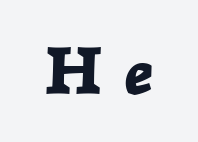
Q: Is the text bold? A: Yes.
Q: Is the text italic (slanted)? A: Yes, it leans right by about 2 degrees.
Q: Is the text underlined? A: No.
Q: Is the spacing between letters normal or unusually wide? A: Unusually wide.
Q: Width (condensed, normal, or wide)? A: Normal.
Q: Stroke contrast? A: Low.
Q: x-height? A: Medium.
Q: Monospaced? A: No.
